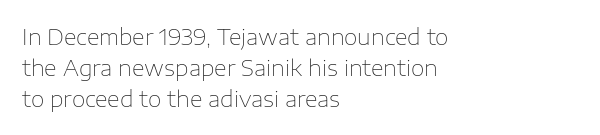
The words here are not underlined. Default kerning and tracking; the words read as compact shapes. The paragraph shown leans on its left margin. Posture: straight, roman, zero tilt. Vertical stems look standard width or narrower in stroke. Vertical spacing — default.
